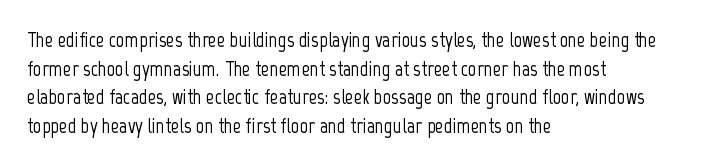
The rendering keeps characters at their native spacing. Does the lettering tilt? It doesn't — this is upright. Descender tails drop into unmarked territory. The lines sit at an ordinary, default distance from one another. One-word summary of the alignment: left.
